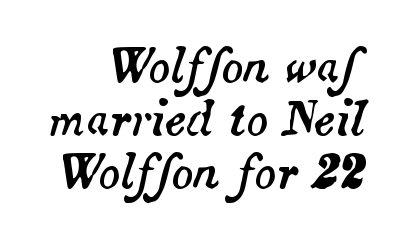
{"italic": "yes", "lean": "right", "slant_degrees": 14, "width": "normal", "stroke_contrast": "medium", "x_height": "small", "monospaced": "no", "underline": "no", "line_spacing_ratio": 1.18, "letter_spacing": "normal", "letter_spacing_em": 0.0, "glyph_px": 45}
